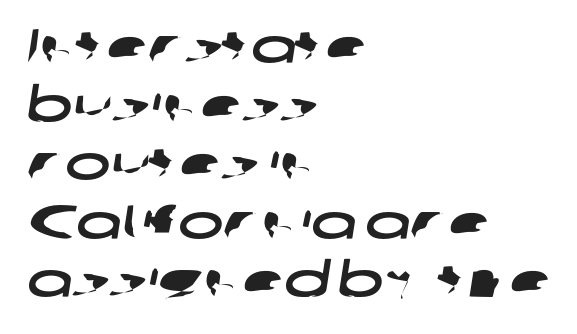
Q: Is the typeface a serif or a sans-serif typeface? A: Sans-serif.
Q: Is the text underlined? A: No.
Q: How is the paragraph aligned? A: Left-aligned.
Q: Is the spacing between letters normal or unusually wide? A: Normal.
Q: Width (condensed, normal, or wide)? A: Wide.
Q: Stroke contrast? A: Low.
Q: x-height? A: Medium.
Q: Monospaced? A: No.
